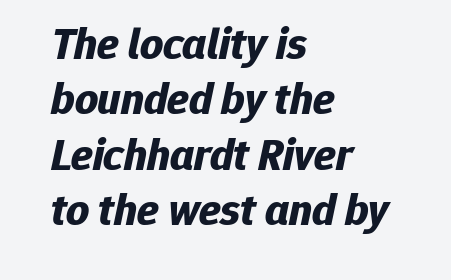
Q: Is the text bold? A: Yes.
Q: Is the text italic (slanted)? A: Yes, it leans right by about 12 degrees.
Q: Is the text underlined? A: No.
Q: How is the paragraph aligned? A: Left-aligned.
Q: Is the spacing between letters normal or unusually wide? A: Normal.
Q: Width (condensed, normal, or wide)? A: Normal.
Q: Stroke contrast? A: Low.
Q: x-height? A: Medium.
Q: Monospaced? A: No.
